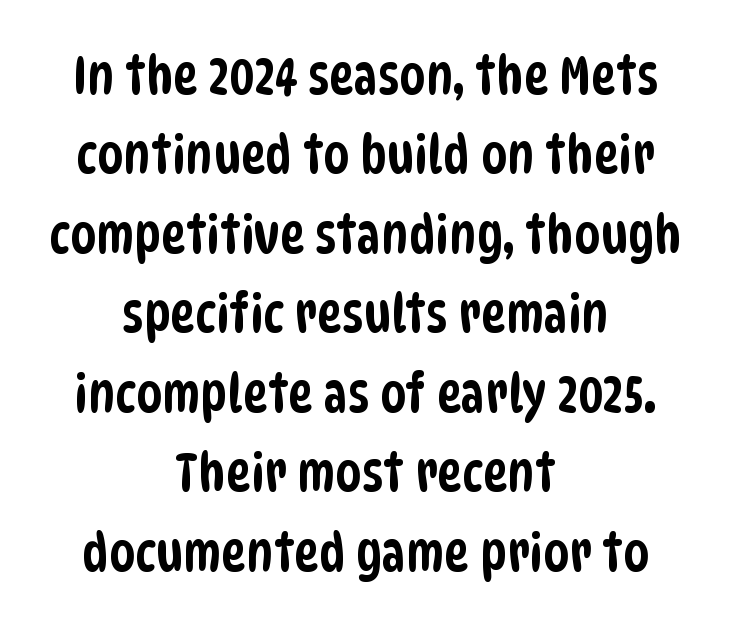
{"serif": "no", "width": "condensed", "stroke_contrast": "low", "x_height": "large", "monospaced": "no", "underline": "no", "align": "center", "line_spacing": "normal", "line_spacing_ratio": 1.5, "letter_spacing": "normal", "letter_spacing_em": 0.0, "glyph_px": 53}
